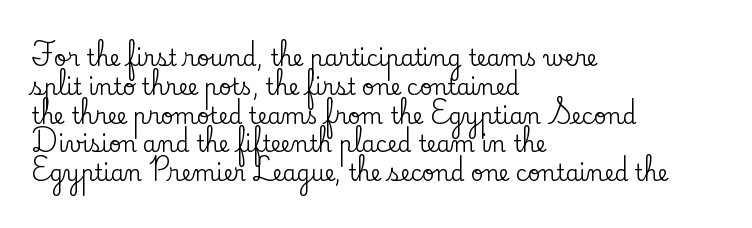
Q: Is the text italic (slanted)? A: No, it is upright.
Q: Is the text underlined? A: No.
Q: How is the paragraph aligned? A: Left-aligned.
Q: Is the spacing between letters normal or unusually wide? A: Normal.
Q: Is the spacing between lines tight, normal or loose? A: Normal.
